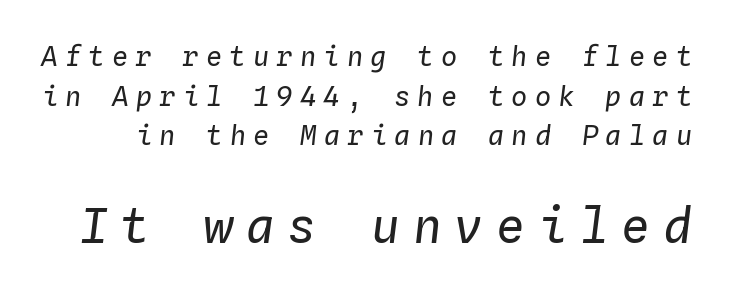
The image shows 48 px regular-weight type, italic (leaning right), monospaced; set normal line spacing (1.47x), unusually wide letter spacing (+0.27 em), not underlined; the second (bottom) block is 1.78x larger; low stroke contrast and a medium x-height.
